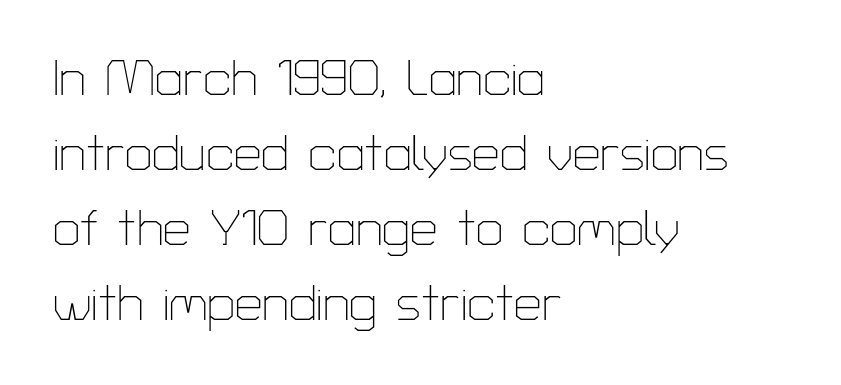
Compared with a typical body face, this is equally light or lighter still. Here the designer chose a conventional face with non-uniform glyph widths. Layout note: lines flush left. Quick note: interline space is typical.
